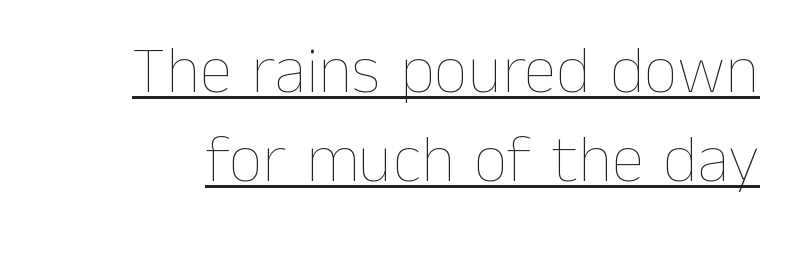
Q: Is the text bold? A: No.
Q: Is the text italic (slanted)? A: No, it is upright.
Q: Is the text underlined? A: Yes.
Q: Is the spacing between letters normal or unusually wide? A: Normal.
Q: Is the spacing between lines tight, normal or loose? A: Normal.
Q: Width (condensed, normal, or wide)? A: Normal.
Q: Stroke contrast? A: Low.
Q: x-height? A: Medium.
Q: Monospaced? A: No.
